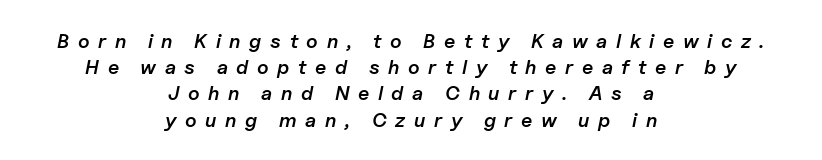
{"italic": "yes", "lean": "right", "slant_degrees": 11, "bold": "semi", "underline": "no", "align": "center", "line_spacing": "normal", "line_spacing_ratio": 1.31, "letter_spacing": "wide", "letter_spacing_em": 0.43, "glyph_px": 20}
